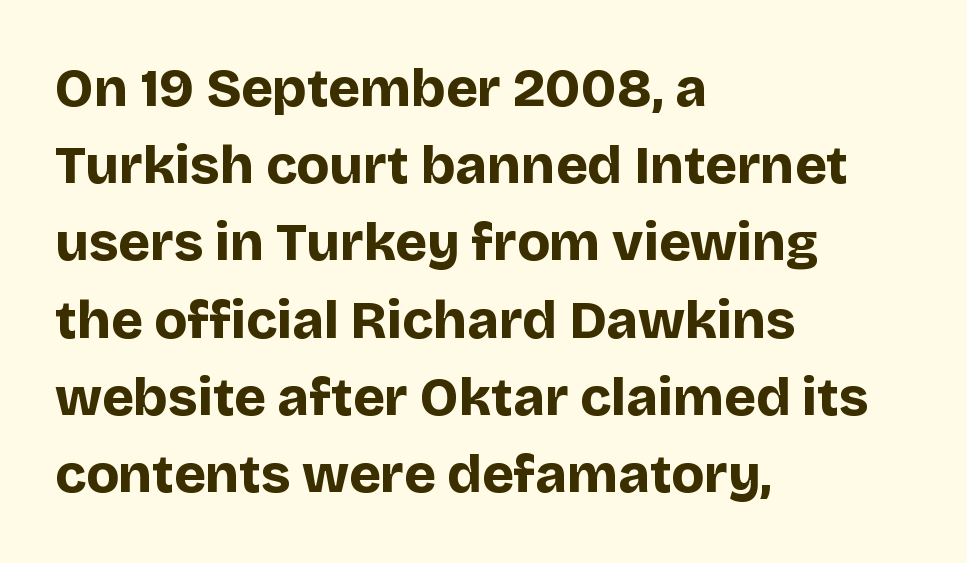
{"serif": "no", "italic": "no", "bold": "yes", "weight": "bold", "width": "normal", "stroke_contrast": "low", "x_height": "large", "monospaced": "no", "underline": "no", "align": "left", "line_spacing": "normal", "line_spacing_ratio": 1.43, "letter_spacing": "normal", "letter_spacing_em": 0.0, "glyph_px": 54}
